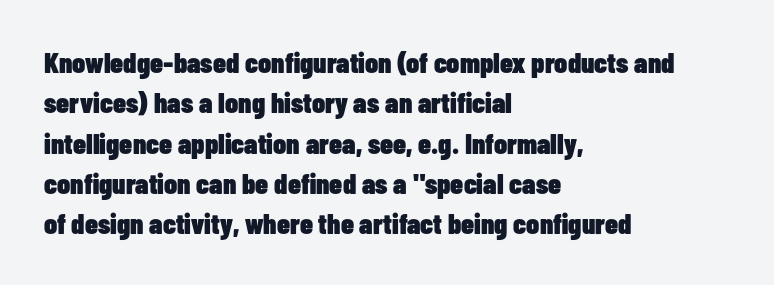
{"serif": "no", "italic": "no", "bold": "yes", "weight": "heavy", "width": "condensed", "stroke_contrast": "low", "x_height": "medium", "monospaced": "no", "underline": "no", "align": "left", "line_spacing": "normal", "line_spacing_ratio": 1.39, "letter_spacing": "normal", "letter_spacing_em": 0.0, "glyph_px": 29}
